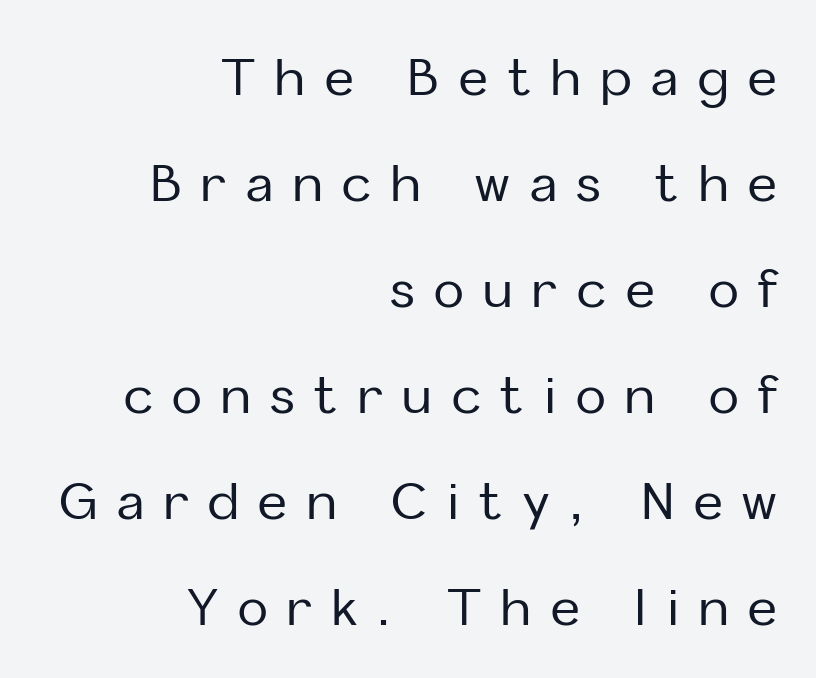
The typeface chosen for these lines omits serifs. In terms of letterspacing, this is a distinctly airy, spread setting. Spacing verdict: proportional, widths tailored to each character. Glance below the letters and you will spot only blank space. Successive baselines arrive slowly, with a big drop between each. In CSS terms this would be text-align: right.
